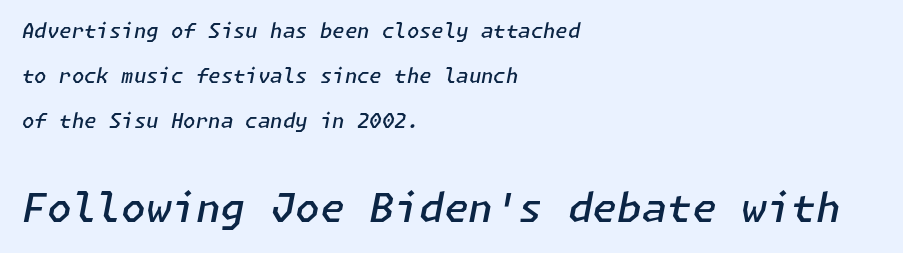
Nothing unusual about the tracking: characters are spaced as the font intends. As a designer I'd log this as weight 600, semibold. Reading down the block, your eye returns to a fixed left position each line. The letters in the lower block stand taller than those in the block above. The line-height multiplier appears high, well above default. These lines were composed using italics.
